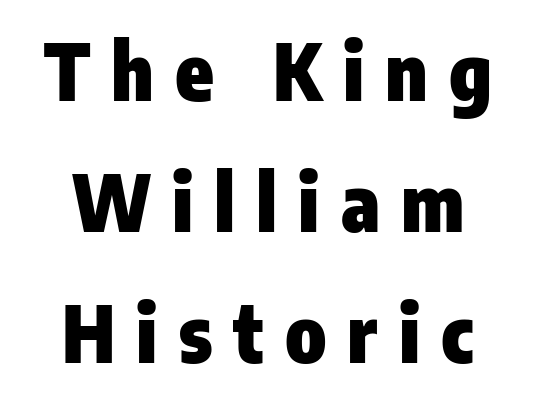
Nope, not italic — everything's standing straight. Notice how descenders clear the ascenders below comfortably — that's standard leading. Here the designer chose a conventional face with non-uniform glyph widths. Typeset on center — no edge is straight. The typeface chosen for these lines omits serifs. The letterforms stand isolated, each surrounded by extra space.
